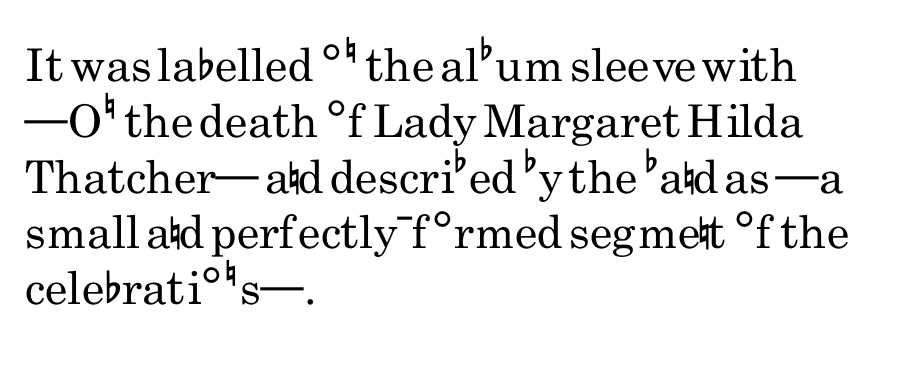
Q: Is the text bold? A: No.
Q: Is the text italic (slanted)? A: No, it is upright.
Q: Is the typeface a serif or a sans-serif typeface? A: Sans-serif.
Q: Is the text underlined? A: No.
Q: How is the paragraph aligned? A: Left-aligned.
Q: Is the spacing between letters normal or unusually wide? A: Normal.
Q: Width (condensed, normal, or wide)? A: Condensed.
Q: Stroke contrast? A: Low.
Q: x-height? A: Small.
Q: Monospaced? A: No.
